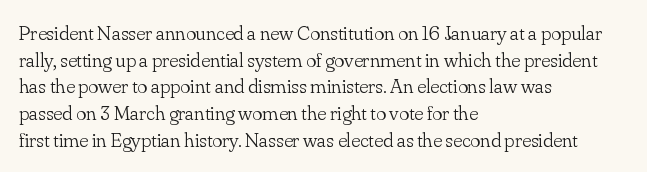
The image shows 21 px text type, upright; set left-aligned, normal line spacing (1.27x), normal letter spacing, not underlined.
